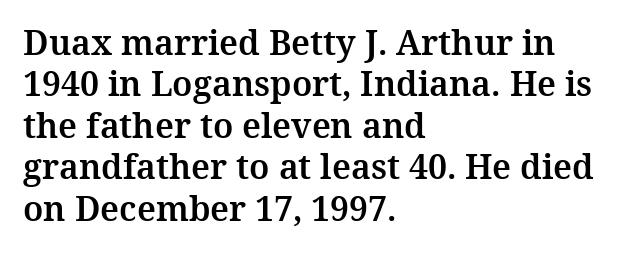
The type sits square on the baseline with zero lean. The lines are quadded left. Any mark beneath the type? The region is blank. In terms of letterspacing, this is plain default setting.
